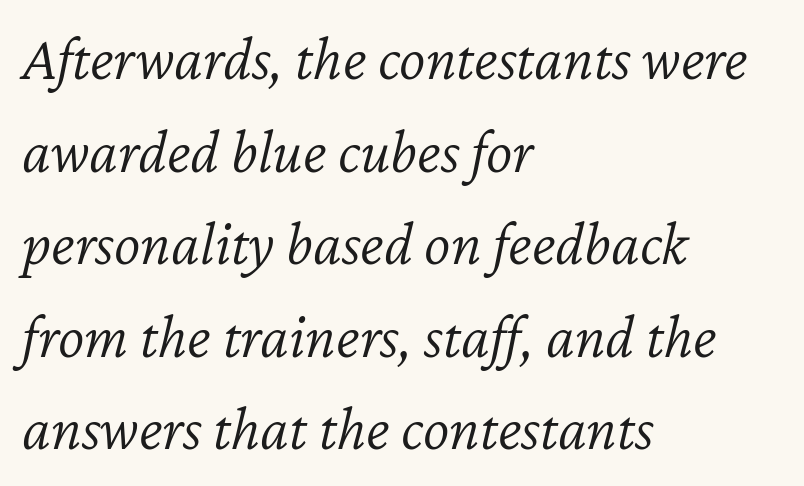
Q: Is the text bold? A: No.
Q: Is the text italic (slanted)? A: Yes, it leans right by about 12 degrees.
Q: Is the text underlined? A: No.
Q: How is the paragraph aligned? A: Left-aligned.
Q: Is the spacing between letters normal or unusually wide? A: Normal.
Q: Is the spacing between lines tight, normal or loose? A: Normal.
Q: Width (condensed, normal, or wide)? A: Normal.
Q: Stroke contrast? A: Low.
Q: x-height? A: Medium.
Q: Monospaced? A: No.
